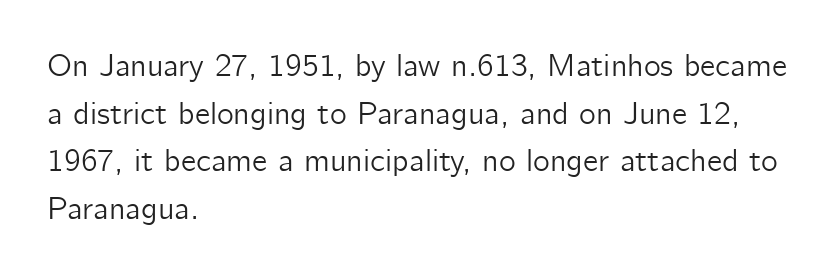
The image shows 32 px sans-serif type, upright; set left-aligned, normal line spacing (1.49x), normal letter spacing, not underlined; low stroke contrast and a medium x-height.
